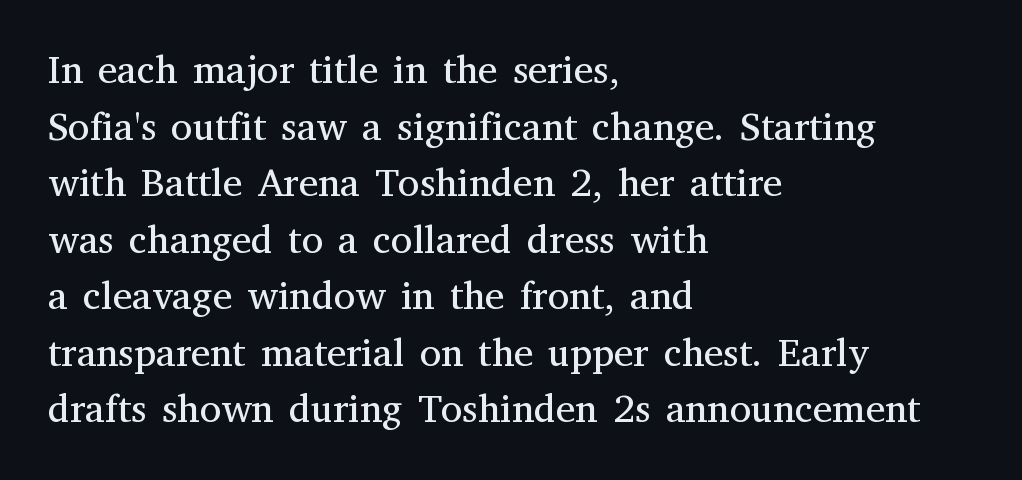
Q: Is the text bold? A: No.
Q: Is the text italic (slanted)? A: No, it is upright.
Q: Is the typeface a serif or a sans-serif typeface? A: Serif.
Q: Is the text underlined? A: No.
Q: How is the paragraph aligned? A: Left-aligned.
Q: Is the spacing between letters normal or unusually wide? A: Normal.
Q: Is the spacing between lines tight, normal or loose? A: Normal.
Q: Width (condensed, normal, or wide)? A: Normal.
Q: Stroke contrast? A: Medium.
Q: x-height? A: Medium.
Q: Monospaced? A: No.
